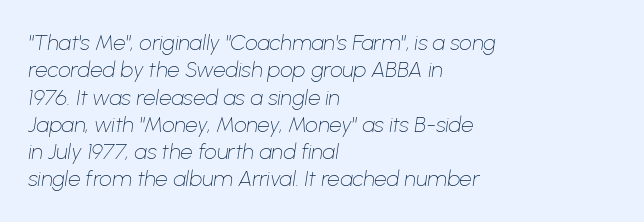
Has an underline been added? It has not. All the whitespace from short lines collects on the right. Each word holds together tightly as a unit, with standard inter-letter gaps. These lines were composed using italics.
